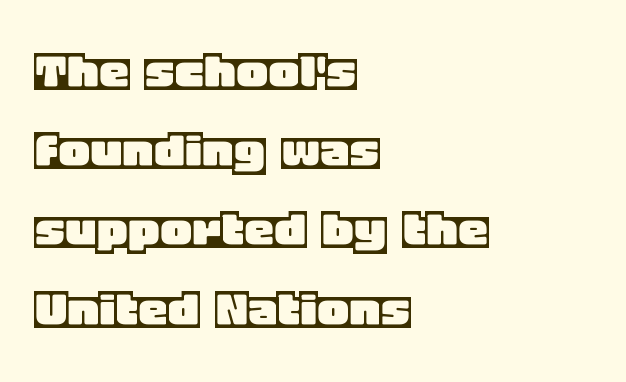
The image shows 60 px text type, upright; set left-aligned, normal line spacing (1.32x), normal letter spacing, not underlined; a large x-height.
